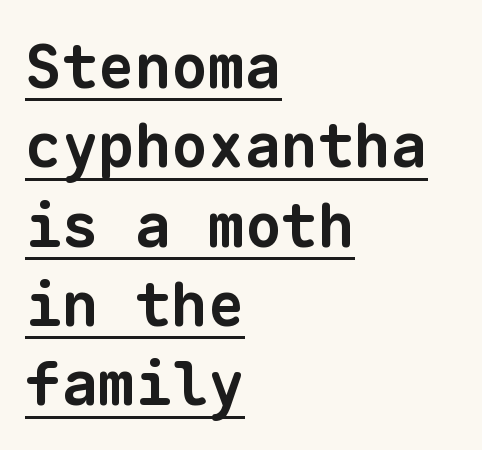
The image shows 61 px bold sans-serif type, monospaced; set left-aligned, normal line spacing (1.3x), normal letter spacing, underlined; low stroke contrast and a medium x-height.
